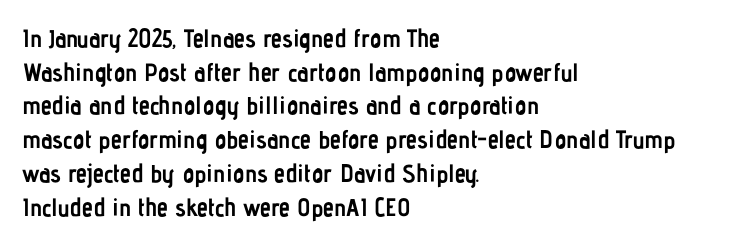
Q: Is the text bold? A: Yes.
Q: Is the text italic (slanted)? A: No, it is upright.
Q: Is the text underlined? A: No.
Q: How is the paragraph aligned? A: Left-aligned.
Q: Is the spacing between letters normal or unusually wide? A: Normal.
Q: Is the spacing between lines tight, normal or loose? A: Normal.
